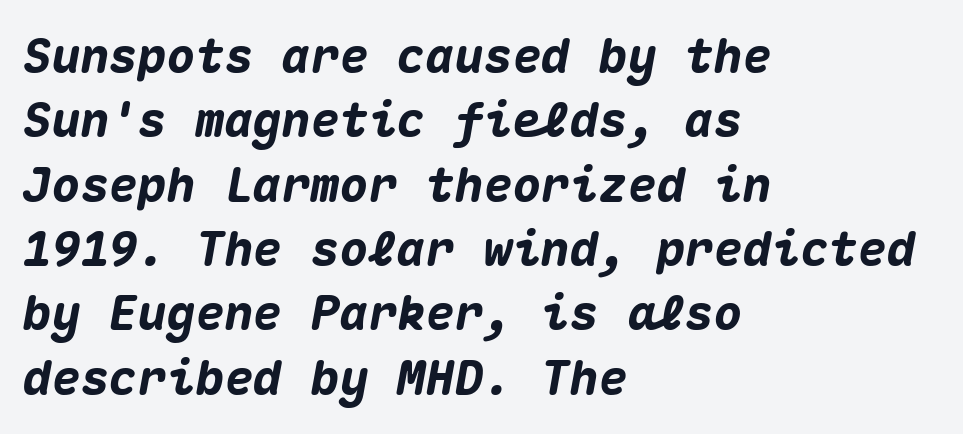
The image shows 48 px heavy type, italic (leaning right), monospaced; set left-aligned, normal line spacing (1.34x), normal letter spacing, not underlined; medium stroke contrast and a medium x-height.
